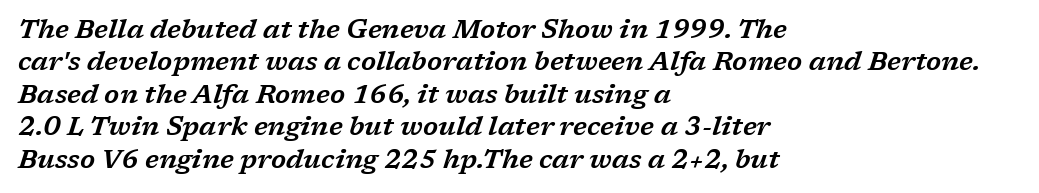
Q: Is the text italic (slanted)? A: Yes, it leans right by about 17 degrees.
Q: Is the text underlined? A: No.
Q: How is the paragraph aligned? A: Left-aligned.
Q: Is the spacing between letters normal or unusually wide? A: Normal.
Q: Is the spacing between lines tight, normal or loose? A: Normal.
